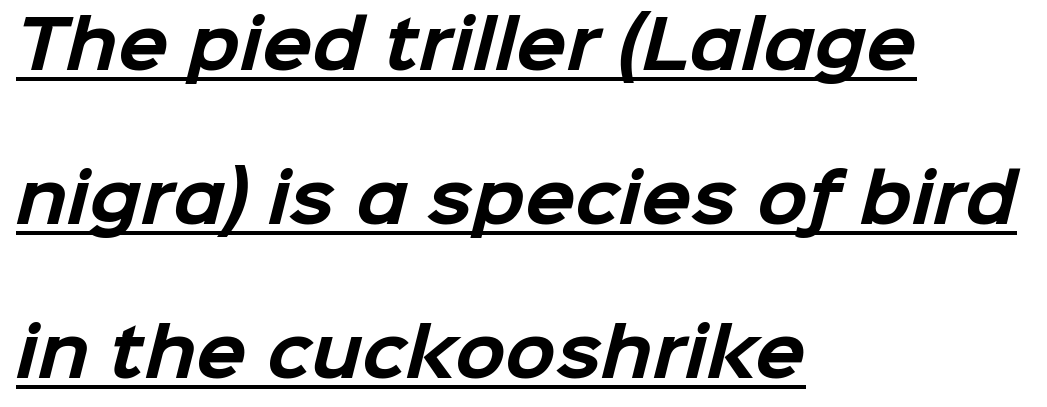
{"serif": "no", "bold": "yes", "weight": "bold", "width": "normal", "stroke_contrast": "low", "x_height": "medium", "monospaced": "no", "underline": "yes", "align": "left", "line_spacing": "loose", "line_spacing_ratio": 2.33, "letter_spacing": "normal", "letter_spacing_em": 0.0, "glyph_px": 66}
